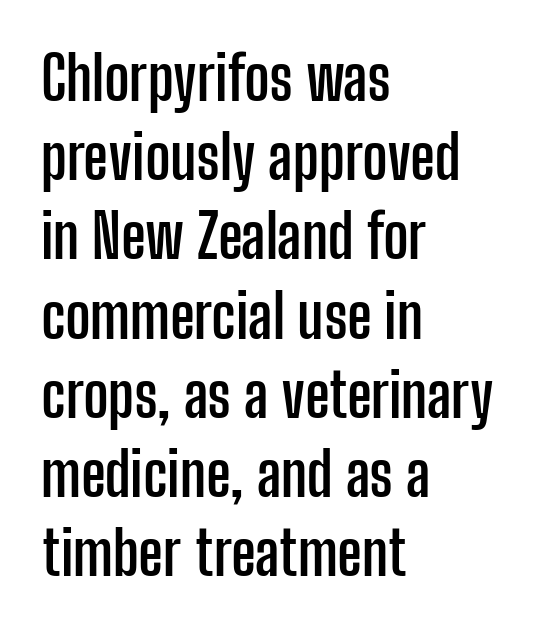
Q: Is the text bold? A: Yes.
Q: Is the text italic (slanted)? A: No, it is upright.
Q: Is the typeface a serif or a sans-serif typeface? A: Sans-serif.
Q: Is the text underlined? A: No.
Q: How is the paragraph aligned? A: Left-aligned.
Q: Is the spacing between letters normal or unusually wide? A: Normal.
Q: Is the spacing between lines tight, normal or loose? A: Normal.
Q: Width (condensed, normal, or wide)? A: Condensed.
Q: Stroke contrast? A: Low.
Q: x-height? A: Medium.
Q: Monospaced? A: No.
